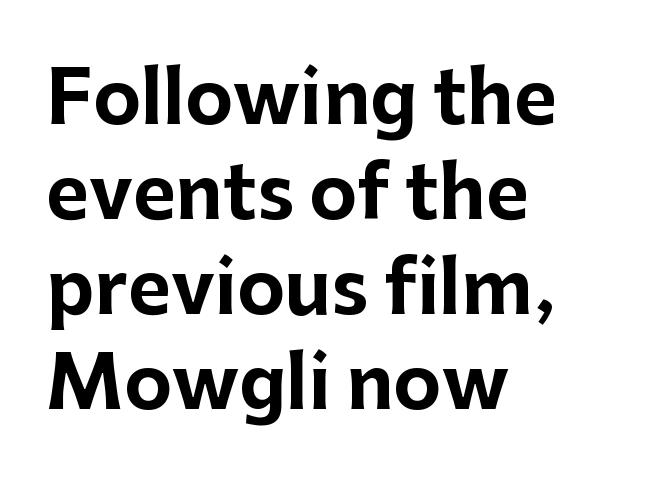
Q: Is the text bold? A: Yes.
Q: Is the text italic (slanted)? A: No, it is upright.
Q: Is the typeface a serif or a sans-serif typeface? A: Sans-serif.
Q: Is the text underlined? A: No.
Q: How is the paragraph aligned? A: Left-aligned.
Q: Is the spacing between letters normal or unusually wide? A: Normal.
Q: Is the spacing between lines tight, normal or loose? A: Normal.
Q: Width (condensed, normal, or wide)? A: Normal.
Q: Stroke contrast? A: Low.
Q: x-height? A: Medium.
Q: Monospaced? A: No.
